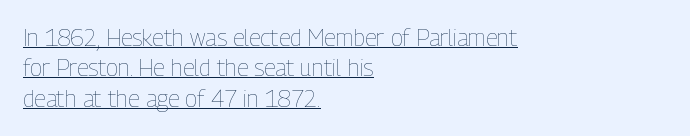
Quick note: interline space is typical. Stroke mass is kept to a normal reading level or below. Words appear dense and cohesive because spacing is normal. The rendering anchors every line to the left-hand side. Posture: upright roman.
